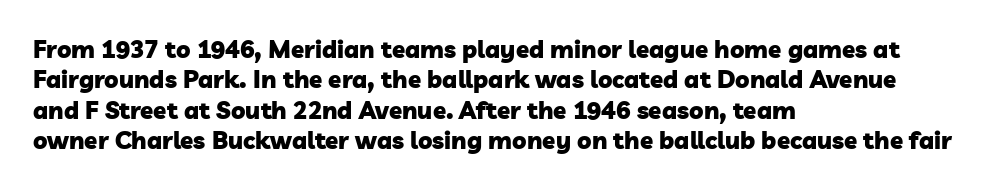
The image shows 24 px bold type; set left-aligned, normal line spacing (1.27x), normal letter spacing, not underlined.
